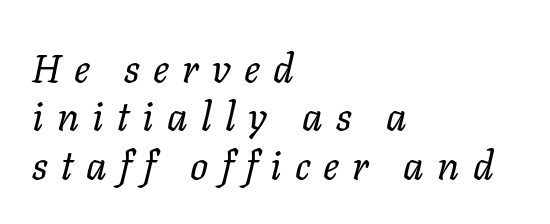
The image shows 40 px regular-weight type, italic (leaning right); set left-aligned, line spacing 1.21x, unusually wide letter spacing (+0.33 em), not underlined; low stroke contrast and a medium x-height.
